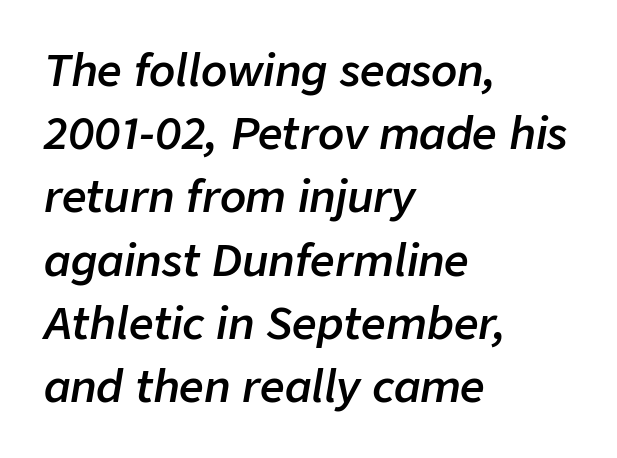
{"italic": "yes", "lean": "right", "slant_degrees": 9, "bold": "semi", "weight": "semibold", "width": "normal", "stroke_contrast": "low", "x_height": "medium", "monospaced": "no", "underline": "no", "align": "left", "line_spacing": "normal", "line_spacing_ratio": 1.47, "letter_spacing": "normal", "letter_spacing_em": 0.0, "glyph_px": 43}
